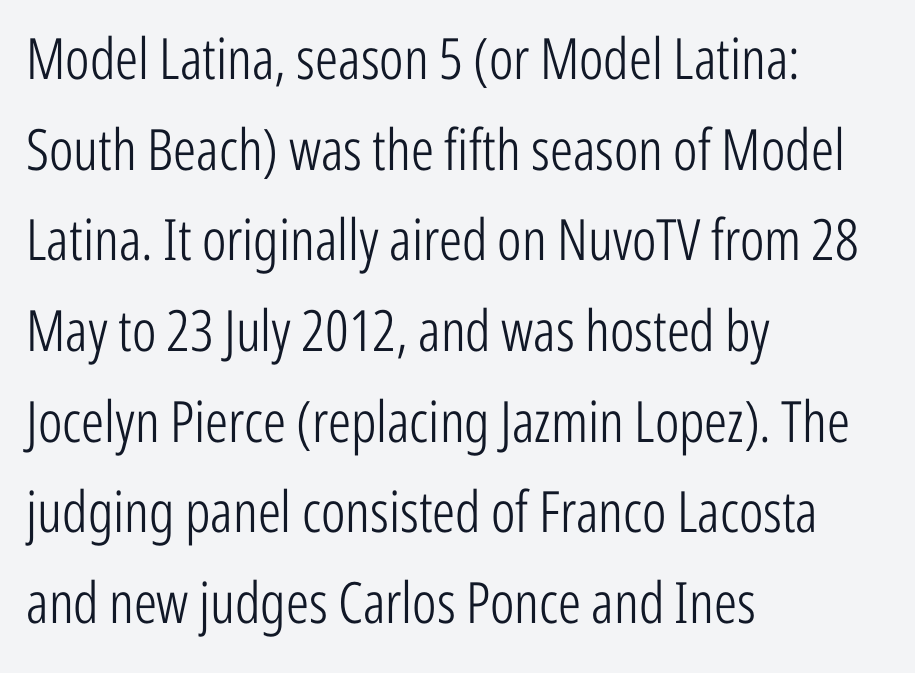
The image shows 57 px light, condensed sans-serif type, upright; set left-aligned, normal line spacing (1.59x), normal letter spacing, not underlined; low stroke contrast and a medium x-height.
